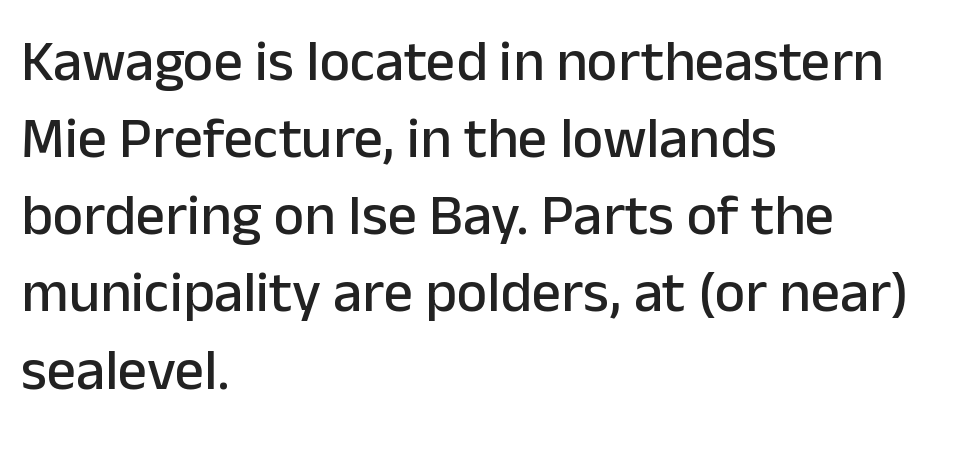
The letters advance in unequal steps, a hallmark of proportional type. Font category for this specimen: sans-serif. This sample uses plain, unmodified letter spacing. Line spacing here is normal. Each row of text sits above clean, open space.
